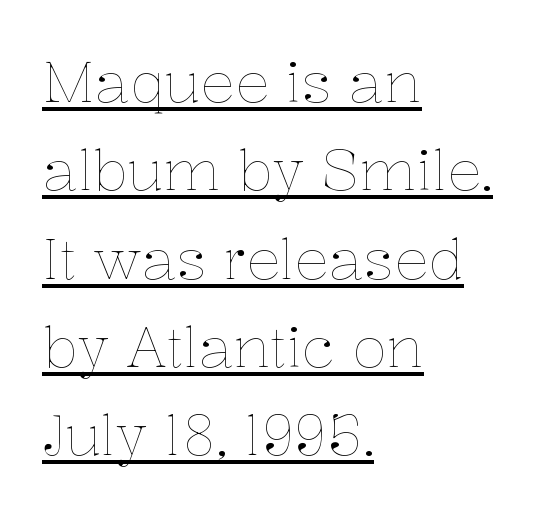
Q: Is the text bold? A: No.
Q: Is the text italic (slanted)? A: No, it is upright.
Q: Is the text underlined? A: Yes.
Q: How is the paragraph aligned? A: Left-aligned.
Q: Is the spacing between letters normal or unusually wide? A: Normal.
Q: Is the spacing between lines tight, normal or loose? A: Normal.
Q: Width (condensed, normal, or wide)? A: Normal.
Q: Stroke contrast? A: Low.
Q: x-height? A: Medium.
Q: Monospaced? A: No.
